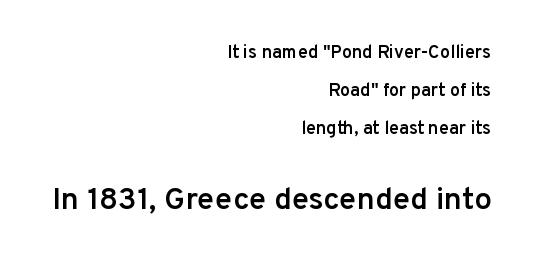
Typesetter's note: demi weight, one step under bold. Does extra space separate the letters? No, they use regular spacing. Summary of vertical rhythm: relaxed, with wide interline spacing. Teacher's note: observe the even right margin — that is flush-right alignment. Size hierarchy here favors the trailing block over the leading one.
